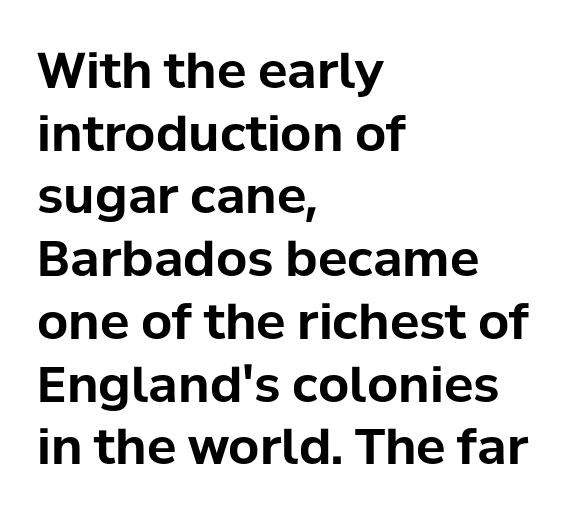
The image shows 49 px bold sans-serif type, upright; set left-aligned, normal line spacing (1.28x), normal letter spacing, not underlined; low stroke contrast and a medium x-height.
